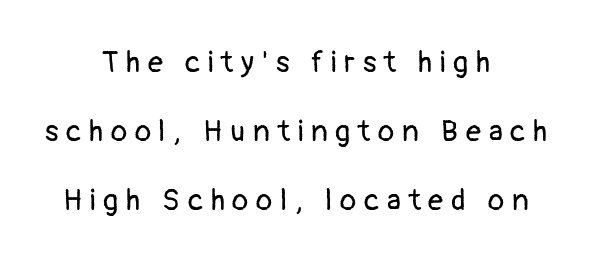
The typesetter chose a symmetrical, centered arrangement here. Posture: upright roman. You could fit nearly another row in the gap between these rows. The letterforms stand isolated, each surrounded by extra space. The typeface has the unassuming heft of standard copy or less. The passage shown is typed in a proportional face where columns would drift.
